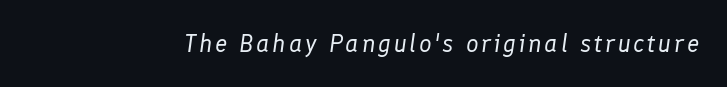
Q: Is the text bold? A: No.
Q: Is the text italic (slanted)? A: Yes, it leans right by about 8 degrees.
Q: Is the text underlined? A: No.
